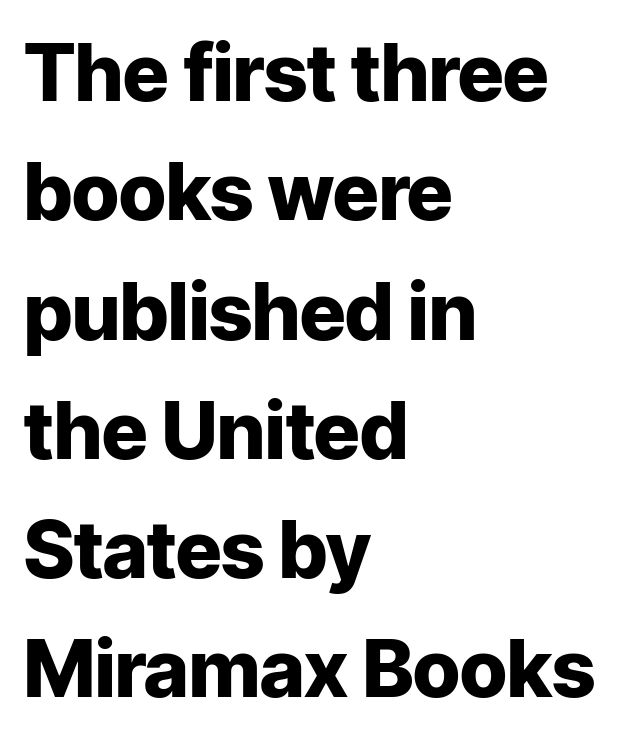
{"serif": "no", "italic": "no", "bold": "yes", "weight": "heavy", "width": "normal", "stroke_contrast": "low", "x_height": "medium", "monospaced": "no", "underline": "no", "align": "left", "line_spacing": "normal", "line_spacing_ratio": 1.51, "letter_spacing": "normal", "letter_spacing_em": 0.0, "glyph_px": 79}
